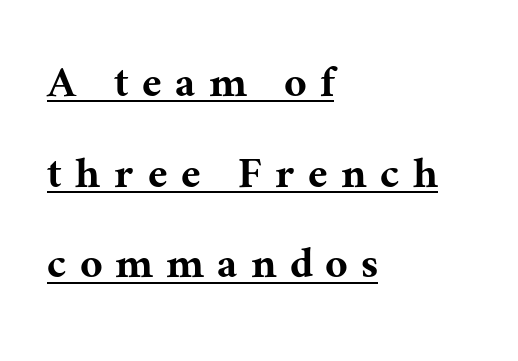
The image shows 49 px serif type, upright; set left-aligned, line spacing 1.85x, unusually wide letter spacing (+0.29 em), underlined; medium stroke contrast and a medium x-height.
